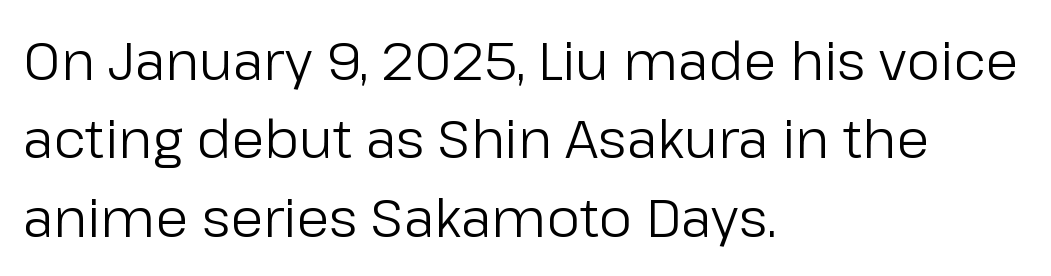
{"serif": "no", "italic": "no", "bold": "no", "weight": "regular", "width": "normal", "stroke_contrast": "low", "x_height": "medium", "monospaced": "no", "underline": "no", "align": "left", "line_spacing": "normal", "line_spacing_ratio": 1.48, "letter_spacing": "normal", "letter_spacing_em": 0.0, "glyph_px": 53}
